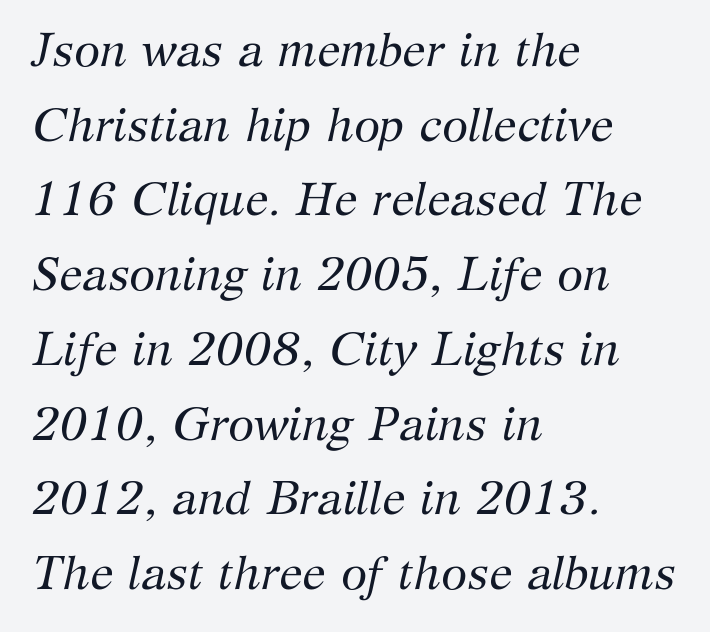
{"serif": "yes", "italic": "yes", "lean": "right", "slant_degrees": 12, "bold": "no", "weight": "regular", "width": "normal", "stroke_contrast": "medium", "x_height": "medium", "monospaced": "no", "underline": "no", "align": "left", "line_spacing": "normal", "line_spacing_ratio": 1.59, "letter_spacing": "normal", "letter_spacing_em": 0.0, "glyph_px": 47}
